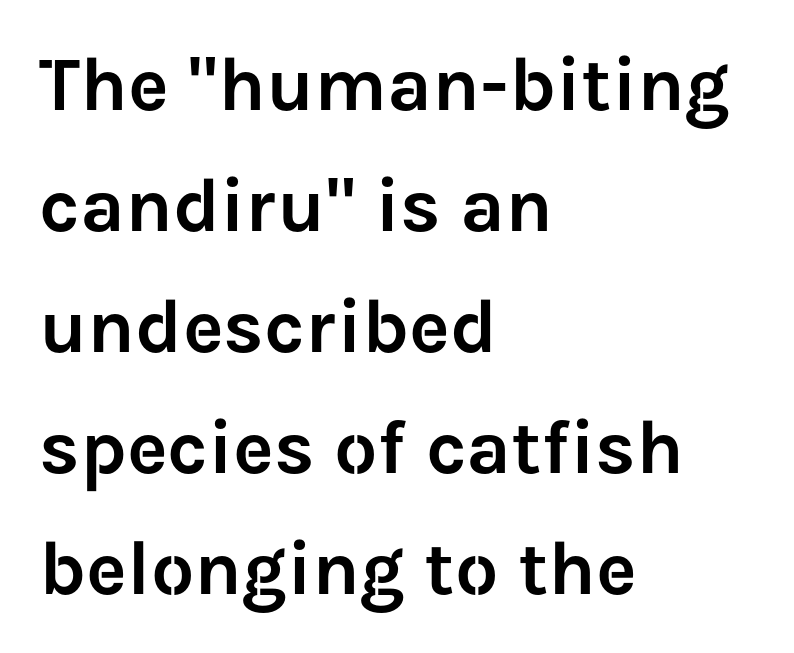
Q: Is the text italic (slanted)? A: No, it is upright.
Q: Is the typeface a serif or a sans-serif typeface? A: Sans-serif.
Q: Is the text underlined? A: No.
Q: How is the paragraph aligned? A: Left-aligned.
Q: Is the spacing between letters normal or unusually wide? A: Normal.
Q: Is the spacing between lines tight, normal or loose? A: Normal.
Q: Width (condensed, normal, or wide)? A: Normal.
Q: Stroke contrast? A: Low.
Q: x-height? A: Medium.
Q: Monospaced? A: No.
